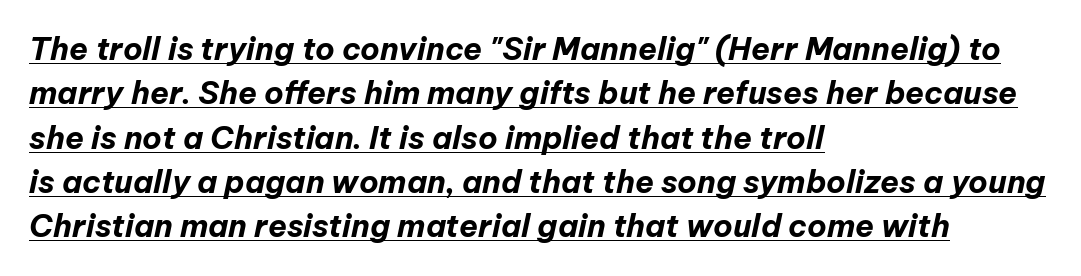
The glyphs have the mass of a bold cut. The space between consecutive lines is moderate. The typesetter chose a ragged-right arrangement here. Think of a printed novel: that variable character pitch is what you see here. Characters are canted at an angle relative to the baseline's perpendicular. Default kerning and tracking; the words read as compact shapes.
